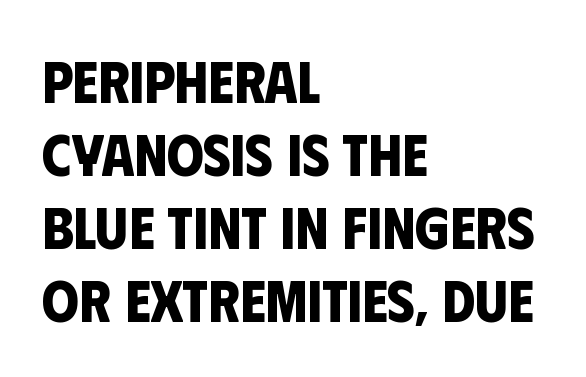
The image shows 59 px bold, condensed sans-serif type; set left-aligned, line spacing 1.24x, normal letter spacing, not underlined; low stroke contrast and a large x-height.
